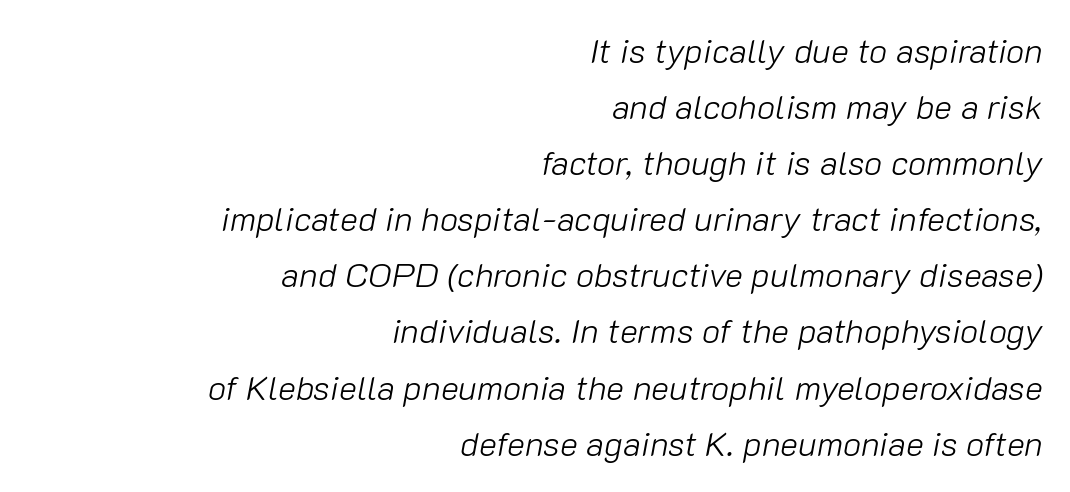
{"italic": "yes", "lean": "right", "slant_degrees": 10, "bold": "no", "weight": "light", "width": "normal", "stroke_contrast": "low", "x_height": "medium", "monospaced": "no", "underline": "no", "align": "right", "line_spacing": "normal", "line_spacing_ratio": 1.65, "letter_spacing": "normal", "letter_spacing_em": 0.0, "glyph_px": 34}
